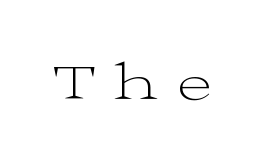
Q: Is the text bold? A: No.
Q: Is the text italic (slanted)? A: No, it is upright.
Q: Is the typeface a serif or a sans-serif typeface? A: Serif.
Q: Is the text underlined? A: No.
Q: Is the spacing between letters normal or unusually wide? A: Unusually wide.
Q: Width (condensed, normal, or wide)? A: Wide.
Q: Stroke contrast? A: Medium.
Q: x-height? A: Medium.
Q: Monospaced? A: No.
